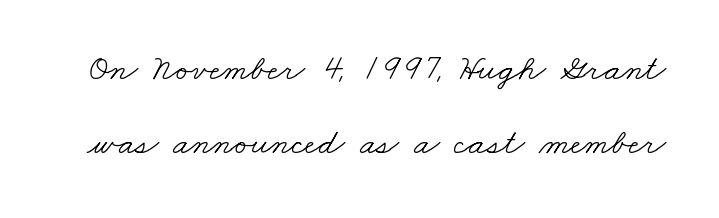
{"serif": "yes", "bold": "no", "weight": "light", "width": "wide", "stroke_contrast": "low", "x_height": "small", "monospaced": "no", "underline": "no", "line_spacing": "loose", "line_spacing_ratio": 1.99, "letter_spacing": "normal", "letter_spacing_em": 0.0, "glyph_px": 37}
